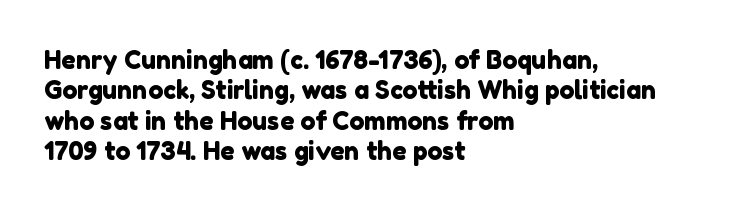
{"underline": "no", "align": "left", "line_spacing_ratio": 1.22, "letter_spacing": "normal", "letter_spacing_em": 0.0, "glyph_px": 25}
